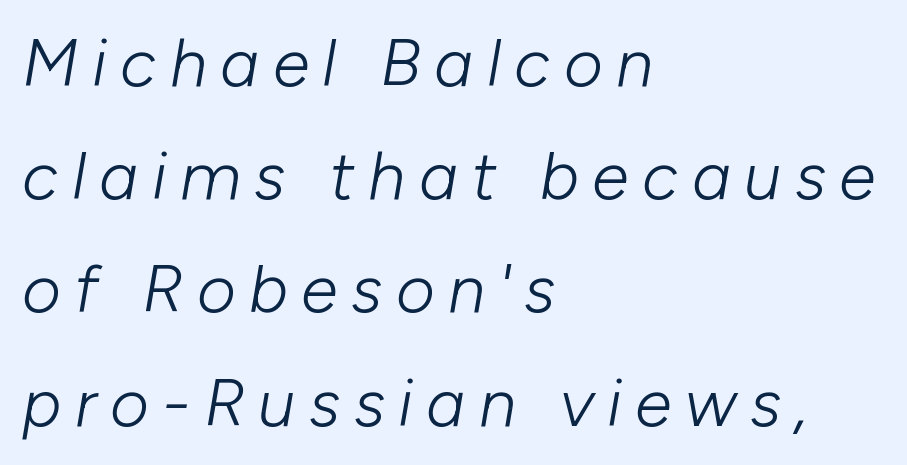
Q: Is the text bold? A: No.
Q: Is the text italic (slanted)? A: Yes, it leans right by about 10 degrees.
Q: Is the text underlined? A: No.
Q: How is the paragraph aligned? A: Left-aligned.
Q: Is the spacing between letters normal or unusually wide? A: Unusually wide.
Q: Is the spacing between lines tight, normal or loose? A: Normal.
Q: Width (condensed, normal, or wide)? A: Normal.
Q: Stroke contrast? A: Low.
Q: x-height? A: Medium.
Q: Monospaced? A: No.
